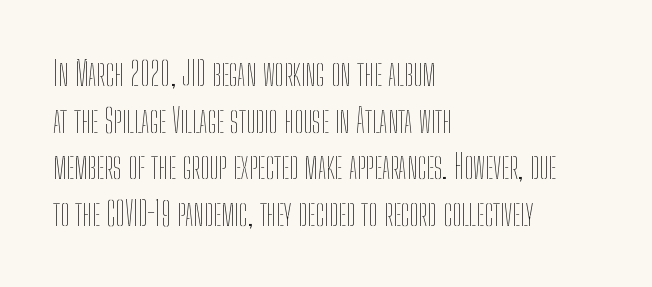
No chunkiness to these letters — they're not bold. Rule under the text: the space is simply empty. The horizontal fit of the characters is conventional and even. The paragraph has a hard left edge and a soft right edge. Proportional: the letters do not fall into vertical columns.
